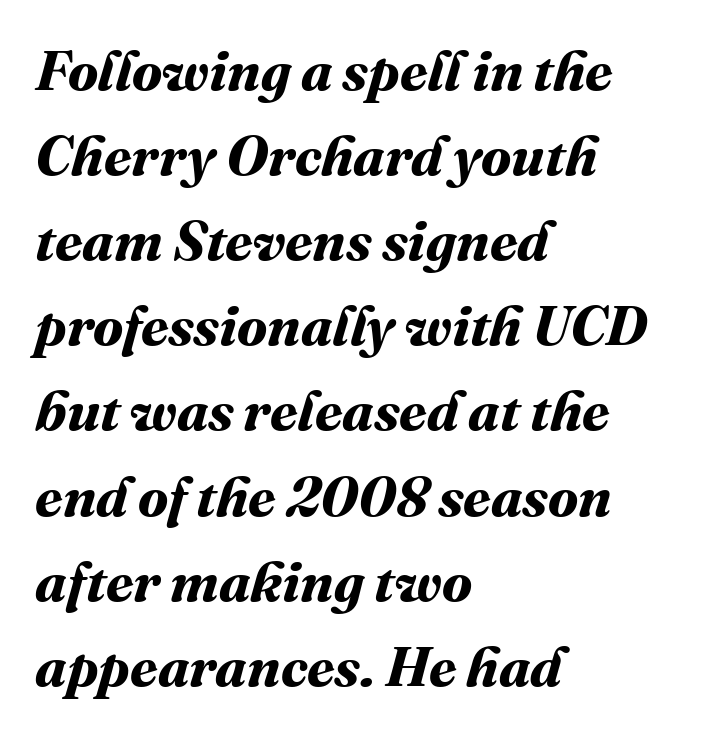
{"bold": "yes", "weight": "bold", "width": "normal", "stroke_contrast": "medium", "x_height": "medium", "monospaced": "no", "underline": "no", "align": "left", "line_spacing": "normal", "line_spacing_ratio": 1.52, "letter_spacing": "normal", "letter_spacing_em": 0.0, "glyph_px": 56}
